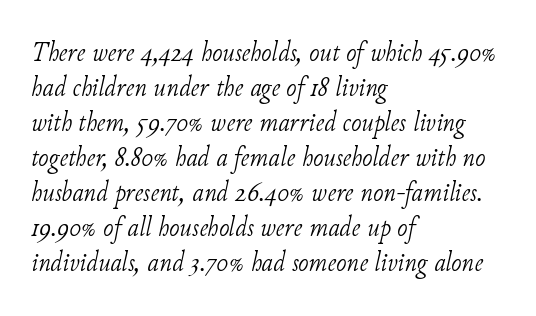
{"serif": "yes", "italic": "yes", "lean": "right", "slant_degrees": 11, "bold": "no", "weight": "light", "width": "normal", "stroke_contrast": "low", "x_height": "small", "monospaced": "no", "underline": "no", "align": "left", "line_spacing": "normal", "line_spacing_ratio": 1.25, "letter_spacing": "normal", "letter_spacing_em": 0.0, "glyph_px": 28}
